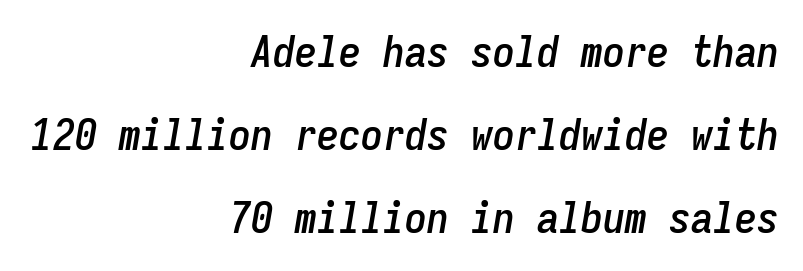
{"italic": "yes", "lean": "right", "slant_degrees": 9, "width": "condensed", "stroke_contrast": "low", "x_height": "medium", "monospaced": "yes", "underline": "no", "align": "right", "line_spacing_ratio": 1.89, "letter_spacing": "normal", "letter_spacing_em": 0.0, "glyph_px": 44}
